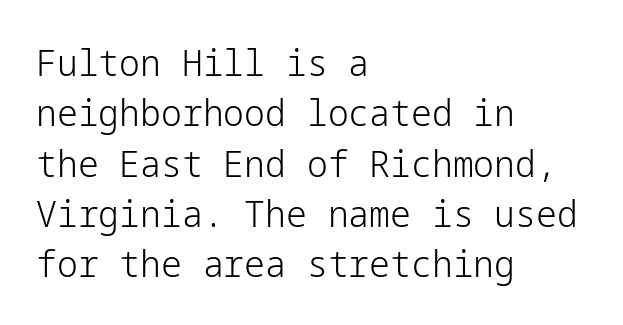
The image shows 37 px light sans-serif type, upright; set left-aligned, normal line spacing (1.36x), normal letter spacing, not underlined; low stroke contrast and a medium x-height.
